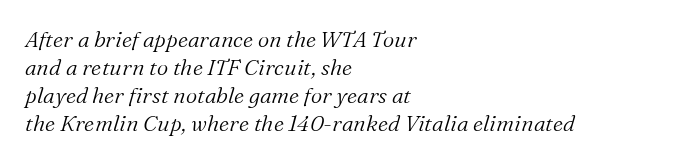
The image shows 22 px text type, italic (leaning right); set left-aligned, normal line spacing (1.27x), normal letter spacing, not underlined.
